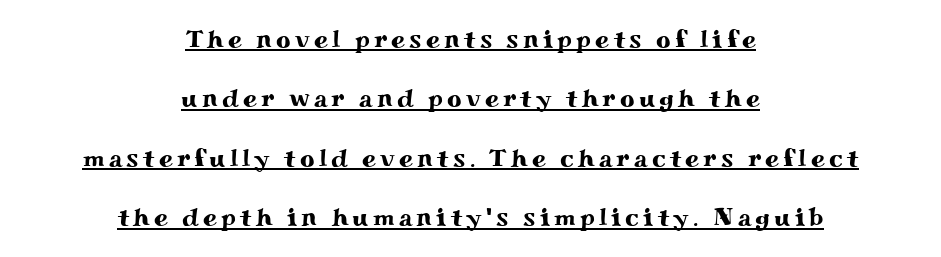
{"italic": "no", "underline": "yes", "align": "center", "line_spacing": "loose", "line_spacing_ratio": 2.38, "glyph_px": 25}
